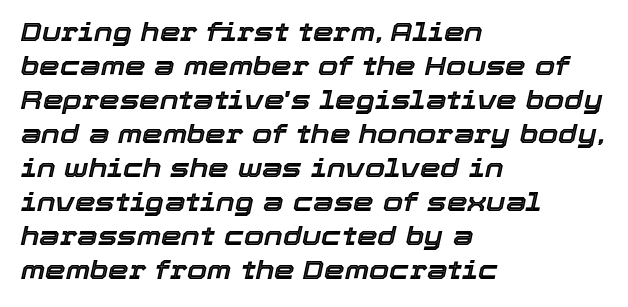
The specimen omits any rule beneath the text block's lines. Rendered with sloped, italic letterforms. This rendering uses left alignment, leaving the right contour irregular. Evenly set lines give the paragraph a standard silhouette. No extra tracking has been applied to these lines.
